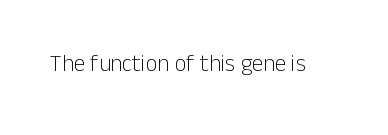
The type is set solid horizontally, with unmodified tracking. Words float on clear page, feet unadorned. A quiet, ordinary-to-light weight characterises the typeface. The type sits square on the baseline with zero lean.
